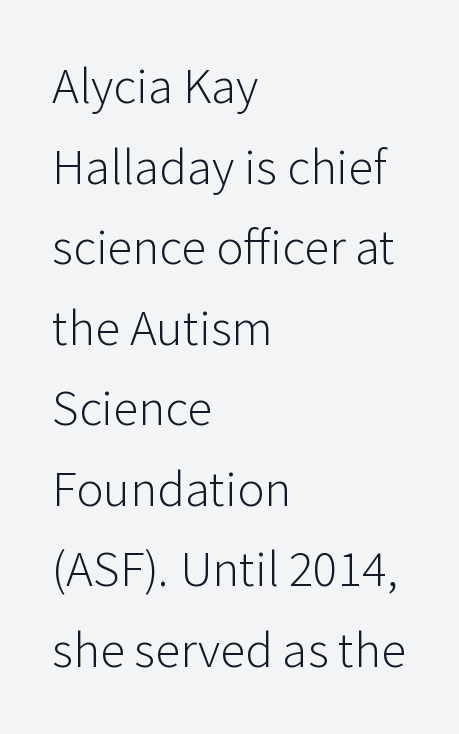
The image shows 51 px light sans-serif type, upright; set left-aligned, normal line spacing (1.58x), normal letter spacing, not underlined; low stroke contrast and a medium x-height.
